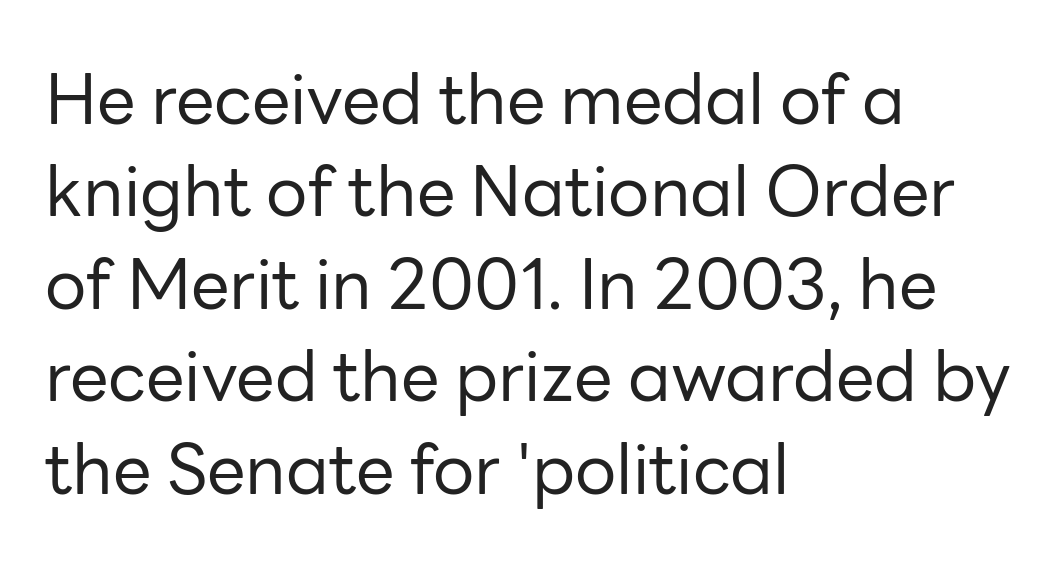
Q: Is the text bold? A: No.
Q: Is the text italic (slanted)? A: No, it is upright.
Q: Is the typeface a serif or a sans-serif typeface? A: Sans-serif.
Q: Is the text underlined? A: No.
Q: How is the paragraph aligned? A: Left-aligned.
Q: Is the spacing between letters normal or unusually wide? A: Normal.
Q: Is the spacing between lines tight, normal or loose? A: Normal.
Q: Width (condensed, normal, or wide)? A: Normal.
Q: Stroke contrast? A: Low.
Q: x-height? A: Medium.
Q: Monospaced? A: No.
